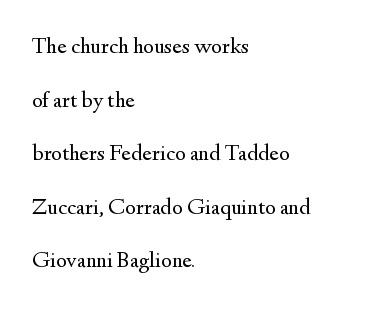
Q: Is the text bold? A: No.
Q: Is the text italic (slanted)? A: No, it is upright.
Q: Is the text underlined? A: No.
Q: How is the paragraph aligned? A: Left-aligned.
Q: Is the spacing between letters normal or unusually wide? A: Normal.
Q: Is the spacing between lines tight, normal or loose? A: Loose.
